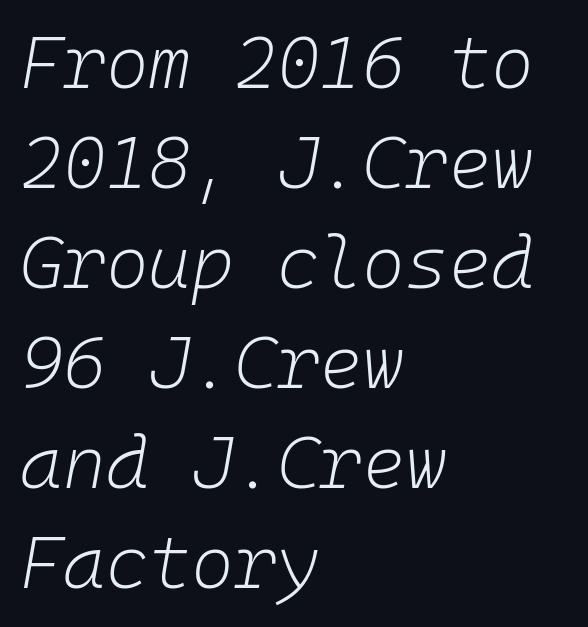
Q: Is the text bold? A: No.
Q: Is the text italic (slanted)? A: Yes, it leans right by about 10 degrees.
Q: Is the text underlined? A: No.
Q: How is the paragraph aligned? A: Left-aligned.
Q: Is the spacing between letters normal or unusually wide? A: Normal.
Q: Is the spacing between lines tight, normal or loose? A: Normal.
Q: Width (condensed, normal, or wide)? A: Normal.
Q: Stroke contrast? A: Low.
Q: x-height? A: Medium.
Q: Monospaced? A: Yes.
